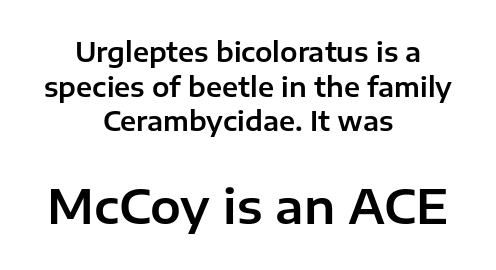
The image shows 46 px sans-serif type, upright; set centered, normal line spacing (1.33x), normal letter spacing, not underlined; the second (bottom) block is 1.77x larger; low stroke contrast and a medium x-height.
